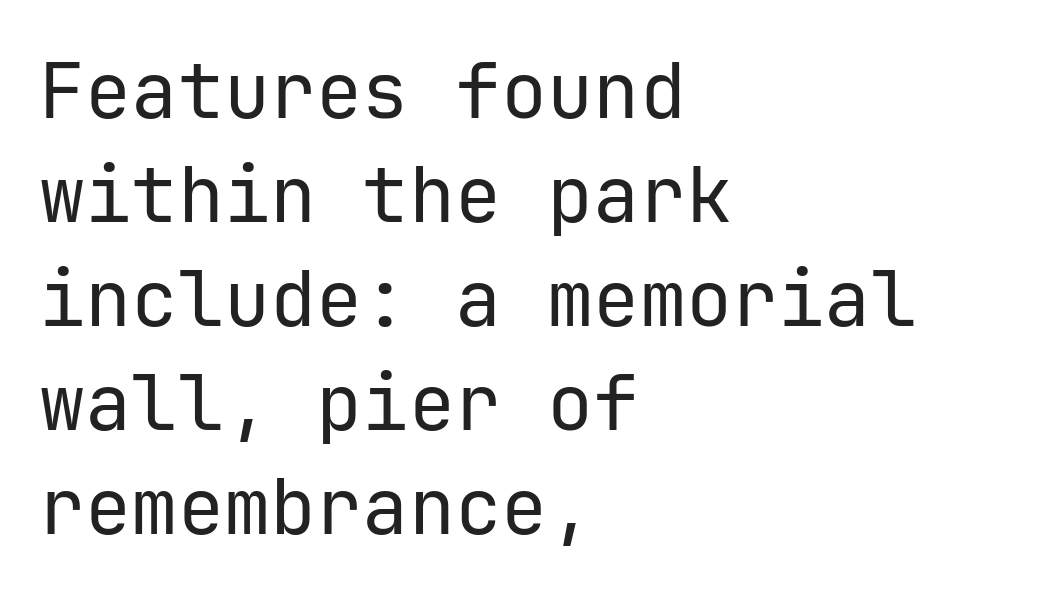
Q: Is the text bold? A: No.
Q: Is the text italic (slanted)? A: No, it is upright.
Q: Is the typeface a serif or a sans-serif typeface? A: Sans-serif.
Q: Is the text underlined? A: No.
Q: How is the paragraph aligned? A: Left-aligned.
Q: Is the spacing between letters normal or unusually wide? A: Normal.
Q: Is the spacing between lines tight, normal or loose? A: Normal.
Q: Width (condensed, normal, or wide)? A: Normal.
Q: Stroke contrast? A: Low.
Q: x-height? A: Medium.
Q: Monospaced? A: Yes.
